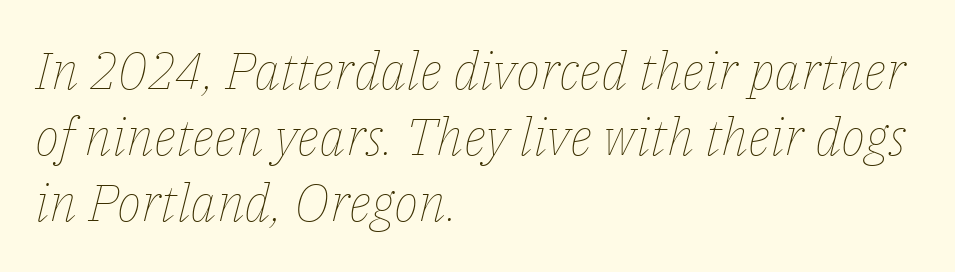
The image shows 52 px thin type, italic (leaning right); set left-aligned, normal line spacing (1.27x), normal letter spacing, not underlined; low stroke contrast and a medium x-height.
